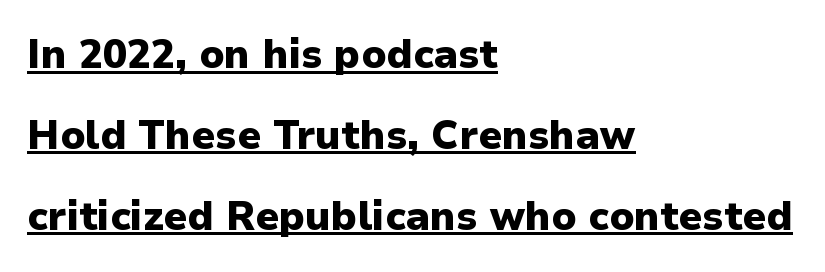
Note the varied advance widths — an 'i' is clearly narrower than an 'm'. Heavy-handed strokes throughout: this text is bold. Compared with typical body copy, the letter spacing here is the same. What kind of face is this? One without serifs — a sans. The specimen reads as upright at a glance. Notice the wide empty band between every row — that's loose leading.
